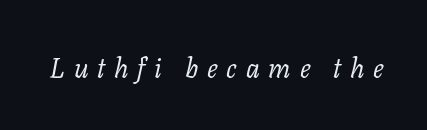
The image shows 27 px text type, italic (leaning right); set unusually wide letter spacing (+0.33 em), not underlined.
